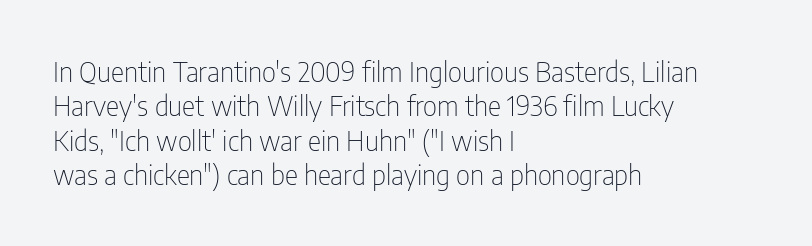
The image shows 28 px thin, condensed sans-serif type, upright; set left-aligned, line spacing 1.23x, normal letter spacing, not underlined; low stroke contrast and a medium x-height.
